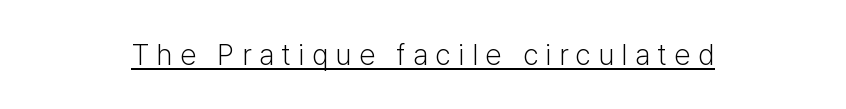
Q: Is the text bold? A: No.
Q: Is the text italic (slanted)? A: No, it is upright.
Q: Is the typeface a serif or a sans-serif typeface? A: Sans-serif.
Q: Is the text underlined? A: Yes.
Q: Is the spacing between letters normal or unusually wide? A: Unusually wide.
Q: Width (condensed, normal, or wide)? A: Normal.
Q: Stroke contrast? A: Low.
Q: x-height? A: Medium.
Q: Monospaced? A: No.
